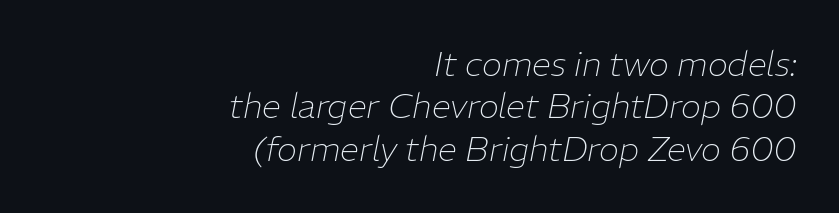
Honestly, the row spacing looks completely unremarkable. Short note: letters normally spaced. A typesetter would call this proportional, since set widths differ per character. Weight: not bold — regular or lighter. Is the type slanted? Yes — the strokes lean at a clear angle. Every row of glyphs terminates at an identical x-position on the right.
